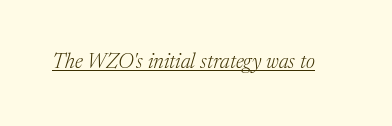
The image shows 21 px text type, italic (leaning right); set normal letter spacing, underlined.
